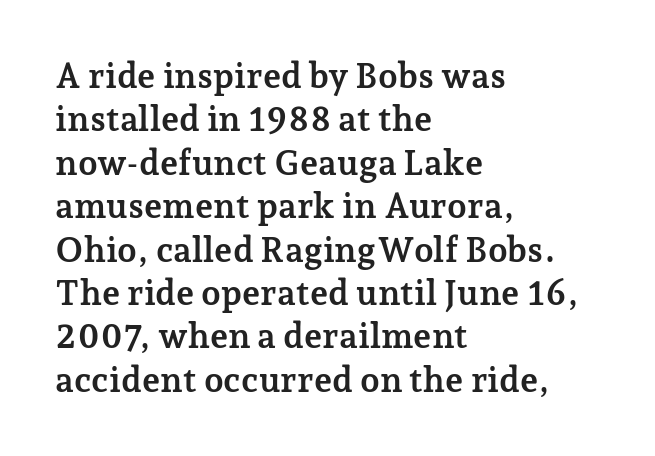
The image shows 35 px semibold serif type, upright; set left-aligned, line spacing 1.24x, normal letter spacing, not underlined; low stroke contrast and a medium x-height.
